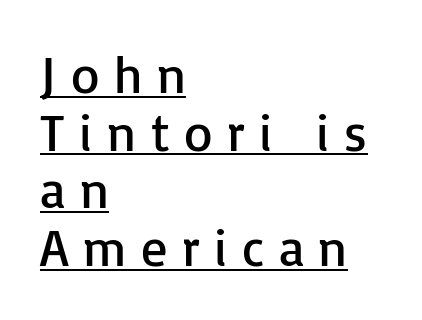
{"serif": "no", "italic": "no", "bold": "no", "weight": "regular", "width": "normal", "stroke_contrast": "low", "x_height": "medium", "monospaced": "no", "underline": "yes", "align": "left", "line_spacing": "tight", "line_spacing_ratio": 1.11, "letter_spacing": "wide", "letter_spacing_em": 0.28, "glyph_px": 52}
